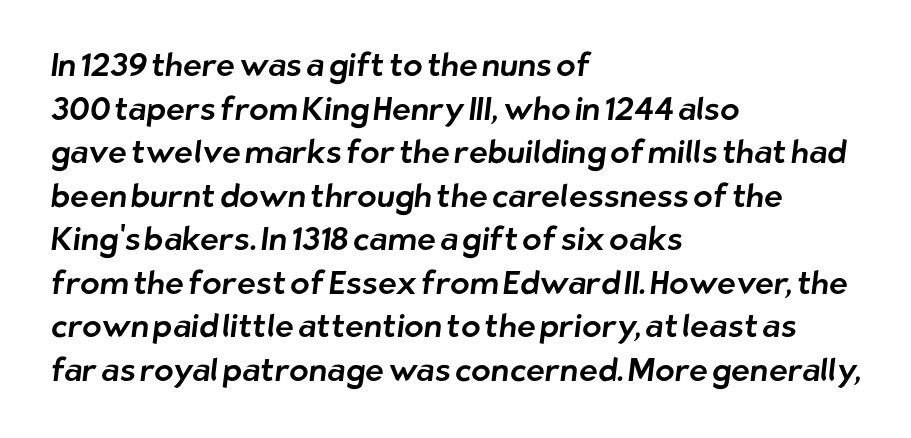
Q: Is the typeface a serif or a sans-serif typeface? A: Sans-serif.
Q: Is the text underlined? A: No.
Q: How is the paragraph aligned? A: Left-aligned.
Q: Is the spacing between letters normal or unusually wide? A: Normal.
Q: Is the spacing between lines tight, normal or loose? A: Normal.
Q: Width (condensed, normal, or wide)? A: Normal.
Q: Stroke contrast? A: Low.
Q: x-height? A: Medium.
Q: Monospaced? A: No.
